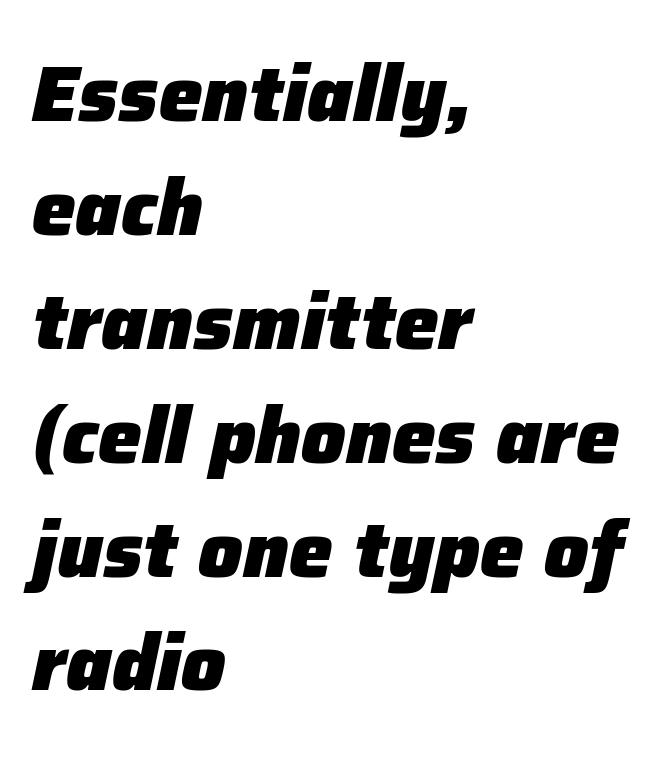
Q: Is the text bold? A: Yes.
Q: Is the text italic (slanted)? A: Yes, it leans right by about 12 degrees.
Q: Is the text underlined? A: No.
Q: How is the paragraph aligned? A: Left-aligned.
Q: Is the spacing between letters normal or unusually wide? A: Normal.
Q: Is the spacing between lines tight, normal or loose? A: Normal.
Q: Width (condensed, normal, or wide)? A: Normal.
Q: Stroke contrast? A: Low.
Q: x-height? A: Medium.
Q: Monospaced? A: No.
